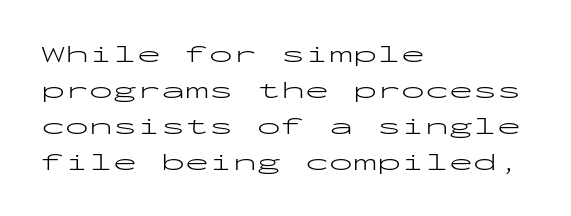
There is no visible air inserted between adjacent glyphs. The rendering anchors every line to the left-hand side. Counters stay open thanks to moderate or lighter strokes. Is there much room between lines? A standard amount, neither cramped nor airy. Type without underlining.
